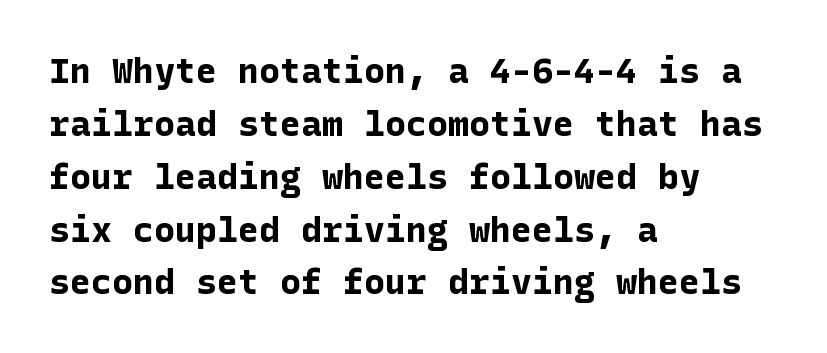
Tracking value appears to be zero — textbook default spacing. Teacher's note: observe the even left margin — that is flush-left alignment. Type style note: lacks serifs. Characters remain perfectly vertical along every line. Reading down the column, the eye jumps a familiar distance to each next line.
